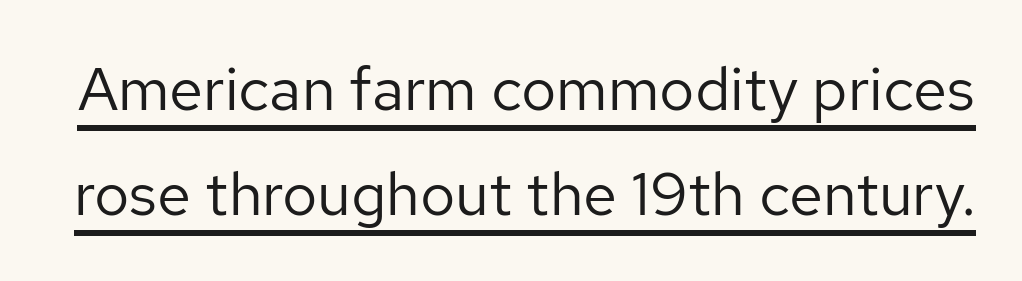
This rendering features underlined lettering. Nothing heavy about these letters — not bold at all. The tracking reads as untouched default to a designer's eye. Italic? Not at all — the glyphs are vertical.
